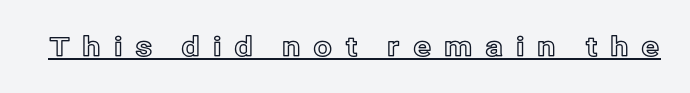
What decoration does the sample have? An underline. Tall strokes in this sample are plumb rather than angled. Here the glyphs are tracked loosely, breaking word shapes into spaced letters.
